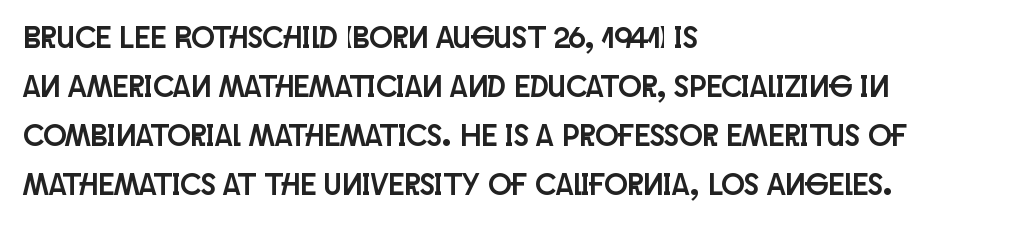
The image shows 31 px condensed sans-serif type, upright; set left-aligned, normal line spacing (1.58x), normal letter spacing, not underlined; low stroke contrast and a large x-height.
